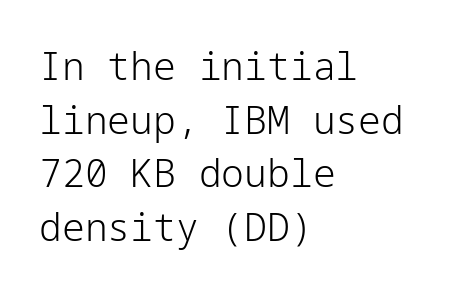
Q: Is the text bold? A: No.
Q: Is the text italic (slanted)? A: No, it is upright.
Q: Is the typeface a serif or a sans-serif typeface? A: Sans-serif.
Q: Is the text underlined? A: No.
Q: How is the paragraph aligned? A: Left-aligned.
Q: Is the spacing between letters normal or unusually wide? A: Normal.
Q: Is the spacing between lines tight, normal or loose? A: Normal.
Q: Width (condensed, normal, or wide)? A: Normal.
Q: Stroke contrast? A: Low.
Q: x-height? A: Medium.
